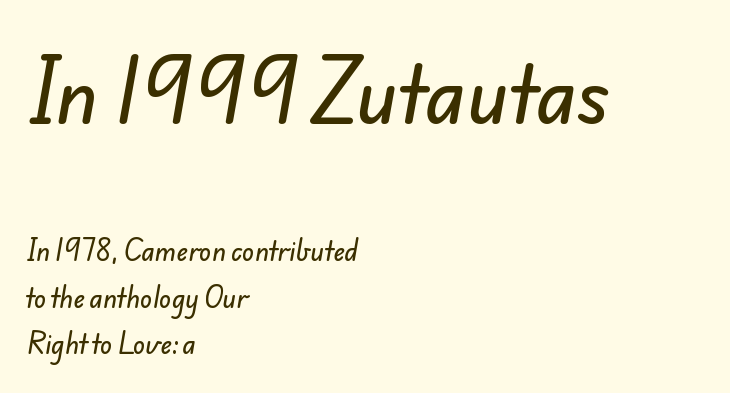
The image shows 76 px sans-serif type; set left-aligned, line spacing 1.86x, normal letter spacing, not underlined; the first (top) block is 3.04x larger; low stroke contrast and a small x-height.
